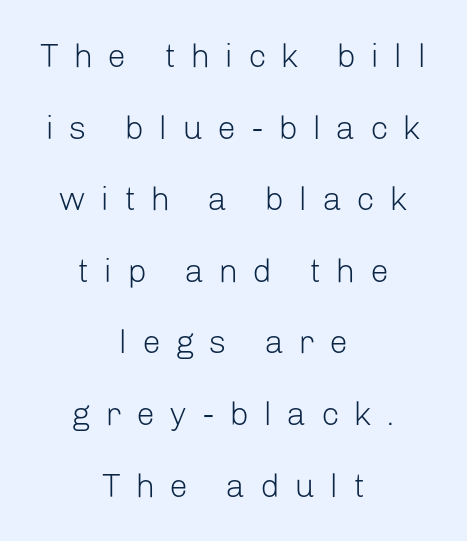
Q: Is the text bold? A: No.
Q: Is the text italic (slanted)? A: No, it is upright.
Q: Is the typeface a serif or a sans-serif typeface? A: Sans-serif.
Q: Is the text underlined? A: No.
Q: How is the paragraph aligned? A: Centered.
Q: Is the spacing between letters normal or unusually wide? A: Unusually wide.
Q: Is the spacing between lines tight, normal or loose? A: Loose.
Q: Width (condensed, normal, or wide)? A: Normal.
Q: Stroke contrast? A: Low.
Q: x-height? A: Medium.
Q: Monospaced? A: No.
